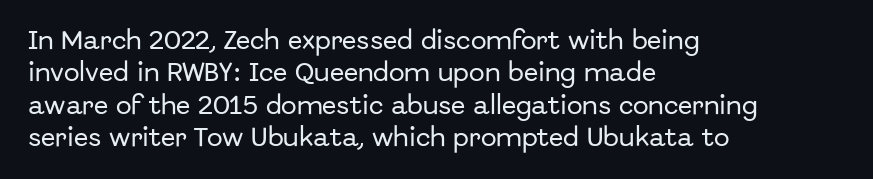
Q: Is the text italic (slanted)? A: No, it is upright.
Q: Is the text underlined? A: No.
Q: How is the paragraph aligned? A: Left-aligned.
Q: Is the spacing between letters normal or unusually wide? A: Normal.
Q: Is the spacing between lines tight, normal or loose? A: Normal.
